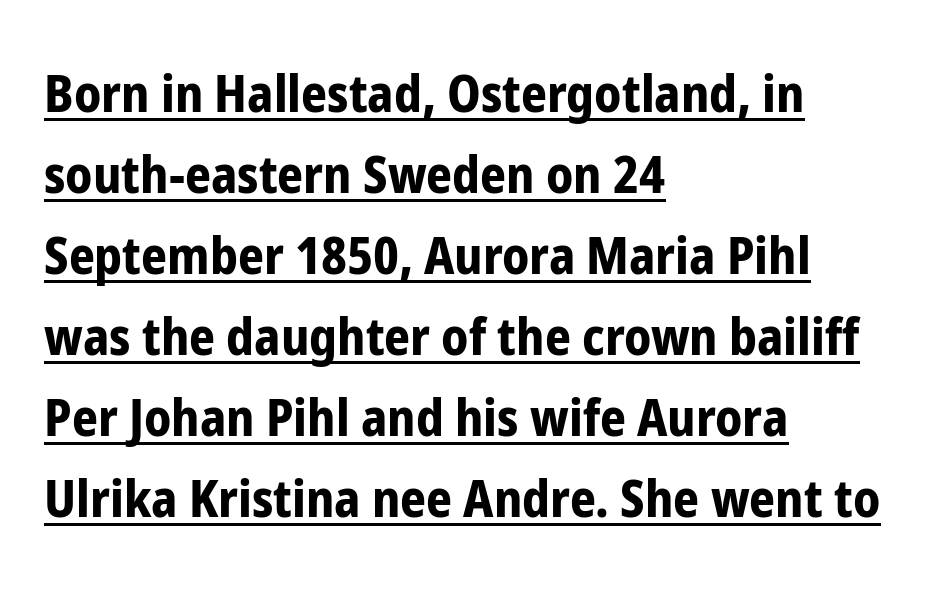
The image shows 51 px bold, condensed sans-serif type, upright; set left-aligned, normal line spacing (1.59x), normal letter spacing, underlined; low stroke contrast and a medium x-height.
